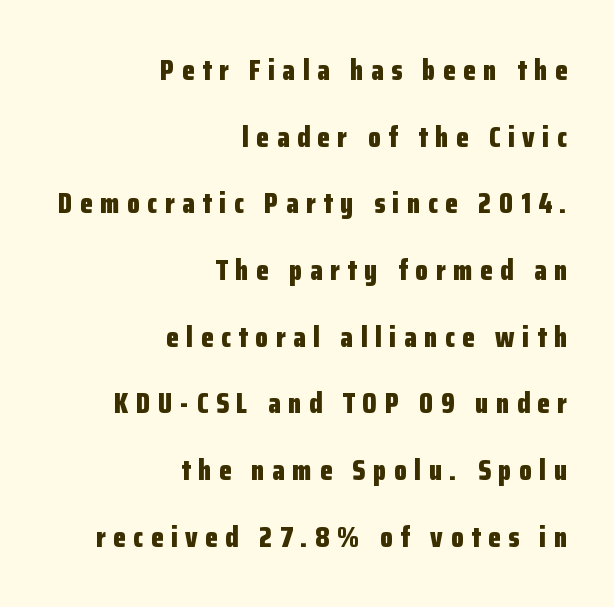
Q: Is the text bold? A: Yes.
Q: Is the text italic (slanted)? A: No, it is upright.
Q: Is the typeface a serif or a sans-serif typeface? A: Sans-serif.
Q: Is the text underlined? A: No.
Q: How is the paragraph aligned? A: Right-aligned.
Q: Is the spacing between letters normal or unusually wide? A: Unusually wide.
Q: Is the spacing between lines tight, normal or loose? A: Loose.
Q: Width (condensed, normal, or wide)? A: Condensed.
Q: Stroke contrast? A: Low.
Q: x-height? A: Medium.
Q: Monospaced? A: No.
